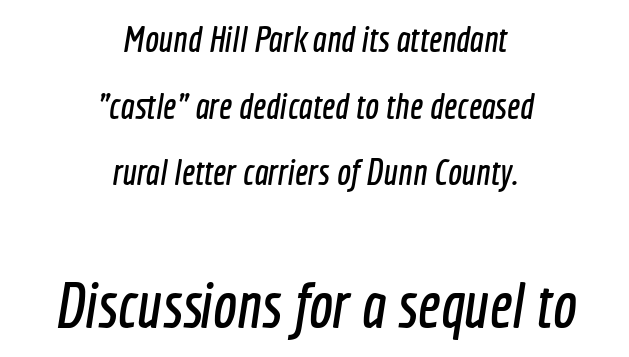
The image shows 64 px condensed sans-serif type; set centered, line spacing 1.8x, normal letter spacing, not underlined; the second (bottom) block is 1.73x larger; a medium x-height.
